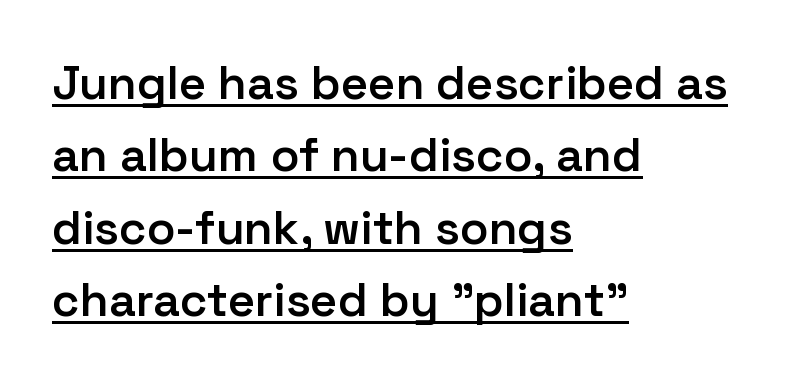
The face used here is proportionally spaced, like ordinary book or web type. Letterform terminals end flat and unadorned throughout the passage. The rag falls on the right side of this text block. Do the letters lean? They stand straight. These lines carry some extra weight — a demibold, not a full bold.
